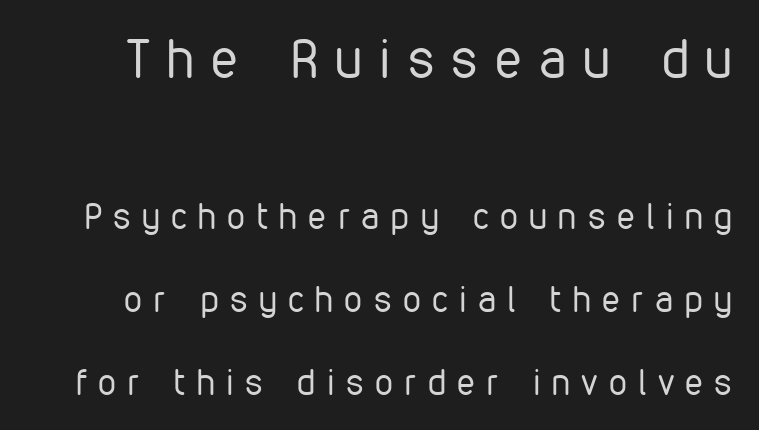
The image shows 54 px regular-weight, condensed sans-serif type, upright; set loose line spacing (2.31x), unusually wide letter spacing (+0.32 em), not underlined; the first (top) block is 1.5x larger; low stroke contrast and a medium x-height.
